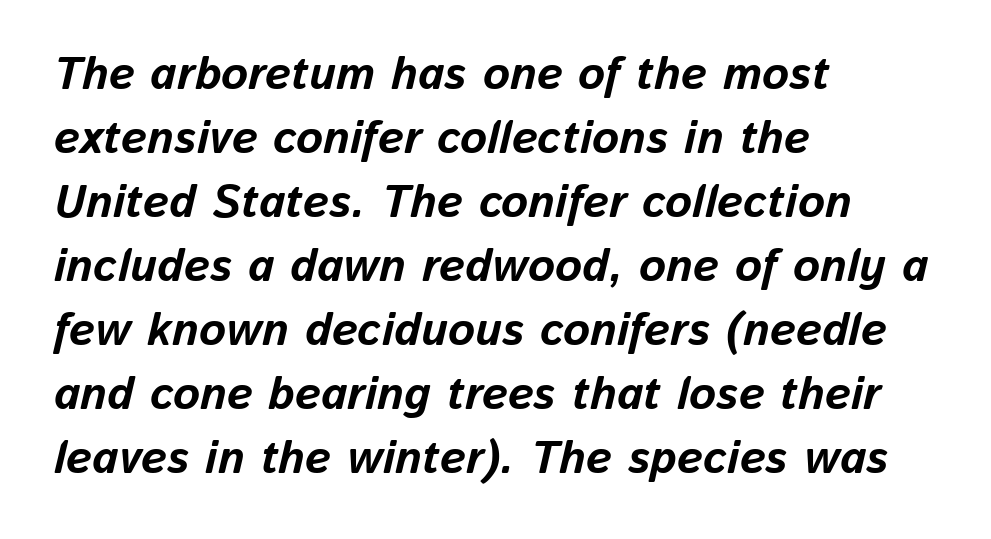
The compositor pushed each line to the left boundary. Weight: bold. Plain, unruled lines of type. You could not count columns in this text — the font is proportionally spaced. The rows are spaced the way most documents space them.
